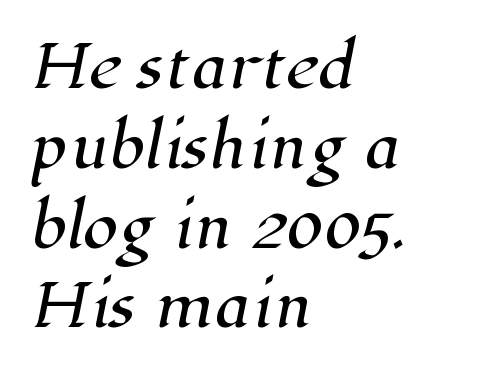
The image shows 57 px serif type; set left-aligned, normal line spacing (1.4x), normal letter spacing, not underlined; high stroke contrast and a medium x-height.
